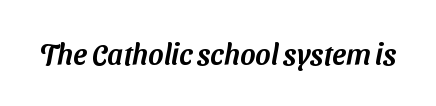
{"serif": "no", "width": "normal", "stroke_contrast": "medium", "x_height": "medium", "monospaced": "no", "underline": "no", "letter_spacing": "normal", "letter_spacing_em": 0.0, "glyph_px": 29}
